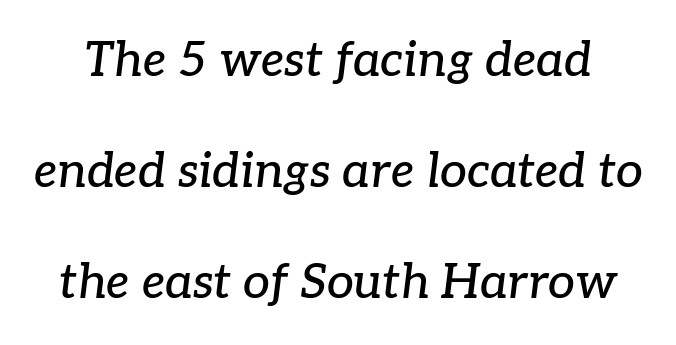
{"serif": "yes", "italic": "yes", "lean": "right", "slant_degrees": 7, "width": "normal", "stroke_contrast": "low", "x_height": "medium", "monospaced": "no", "underline": "no", "line_spacing": "loose", "line_spacing_ratio": 2.31, "letter_spacing": "normal", "letter_spacing_em": 0.0, "glyph_px": 48}
